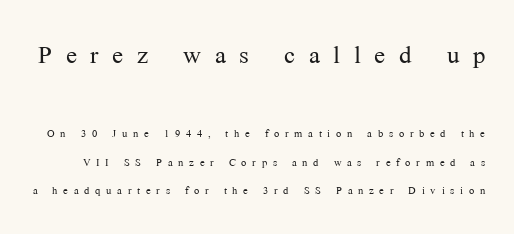
Is the stroke heavy? The answer is a plain regular-or-lighter. Spacing verdict: proportional, widths tailored to each character. Each new line begins a long way beneath the previous one. The tracking reads as deliberately expanded to a designer's eye.
